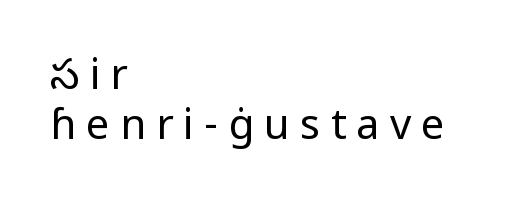
Q: Is the text bold? A: No.
Q: Is the text italic (slanted)? A: No, it is upright.
Q: Is the typeface a serif or a sans-serif typeface? A: Sans-serif.
Q: Is the text underlined? A: No.
Q: How is the paragraph aligned? A: Left-aligned.
Q: Is the spacing between letters normal or unusually wide? A: Unusually wide.
Q: Width (condensed, normal, or wide)? A: Normal.
Q: Stroke contrast? A: Low.
Q: x-height? A: Medium.
Q: Monospaced? A: No.
